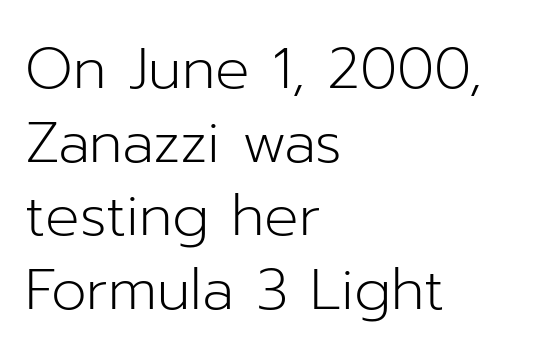
To sum up the face: it is a sans, with no serifs. Glance below the letters and you will spot only blank space. The typeface has the unassuming heft of standard copy or less. Note the varied advance widths — an 'i' is clearly narrower than an 'm'. The passage shown has conventional tracking throughout. One-word summary of the alignment: left.
